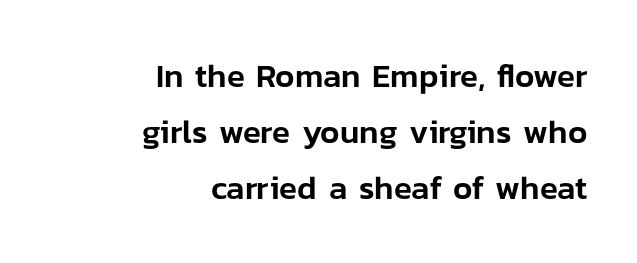
The rendering shows plain stroke endings on the letterforms — a sans-serif design. Where is the straight margin? On the right. A typesetter would call this leading conventional body-copy spacing. Proportional: the letters do not fall into vertical columns. No word sits above an underline.
